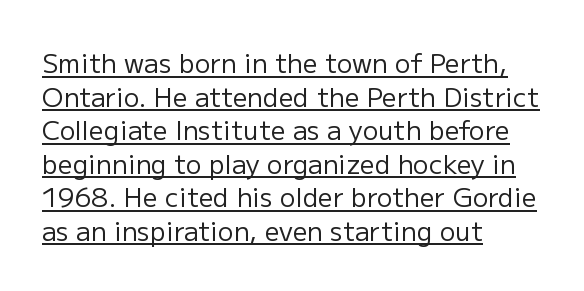
Unbolded letterforms with no extra heft. Inter-character spacing is left at the font's built-in metrics. Notice how the stems are strictly vertical — no italics here. Students, observe the line beneath the letters — that is underlining. Interline gaps are of average width in this sample. The paragraph has a hard left edge and a soft right edge.
